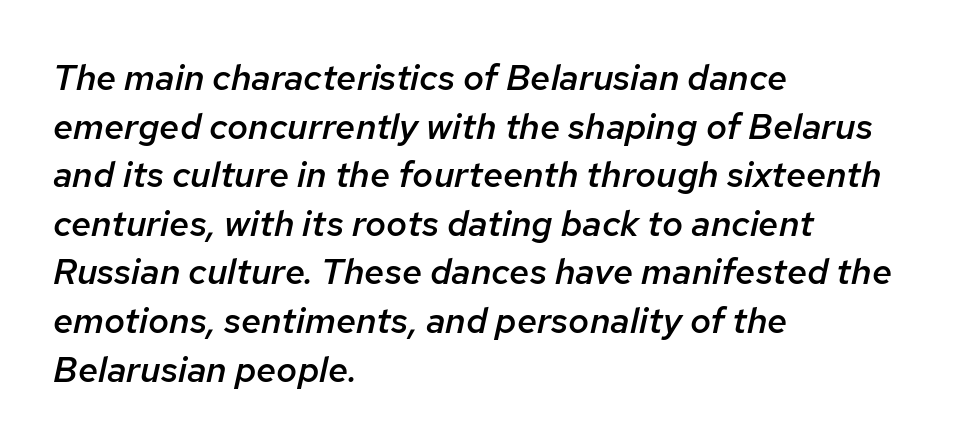
The image shows 36 px semibold type, italic (leaning right); set left-aligned, normal line spacing (1.35x), normal letter spacing, not underlined; low stroke contrast and a medium x-height.
